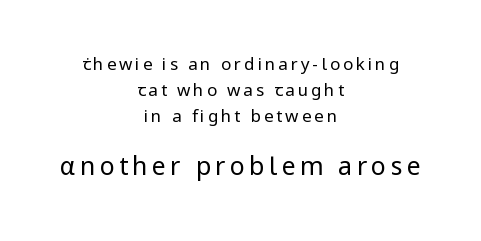
The image shows 25 px text type, upright; set centered, normal line spacing (1.53x), not underlined; the second (bottom) block is 1.47x larger.
